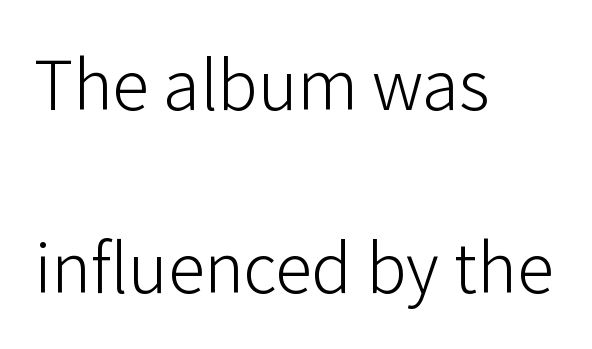
Looks like regular typesetting: each glyph gets only the width it needs. Underlining? Definitely not there. The lines are spread far apart with generous leading. The type sits square on the baseline with zero lean. Each stroke keeps to a modest, everyday thickness or less. Short and long lines alike share a common starting point at left.
